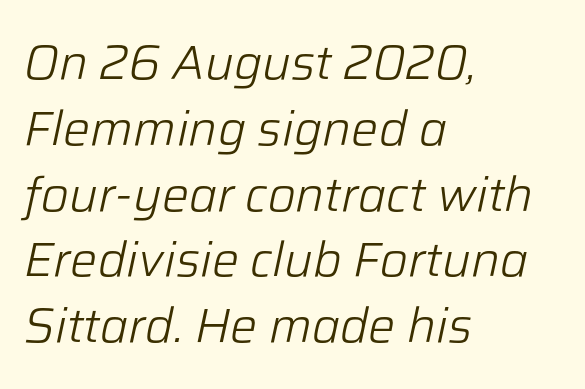
The image shows 48 px light type, italic (leaning right); set left-aligned, normal line spacing (1.37x), normal letter spacing, not underlined; low stroke contrast and a medium x-height.
